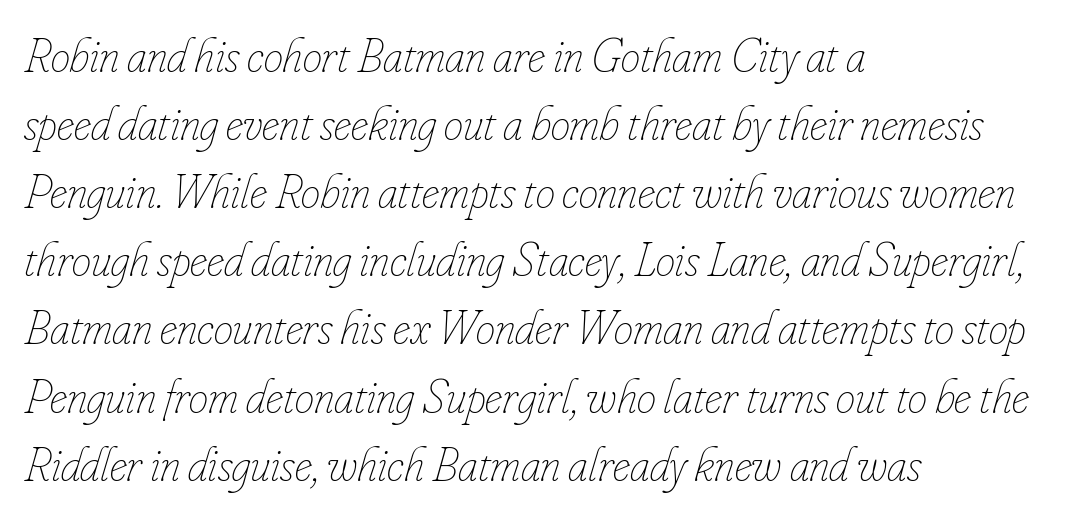
The image shows 49 px thin, condensed type, italic (leaning right); set left-aligned, normal line spacing (1.39x), normal letter spacing, not underlined; low stroke contrast and a small x-height.
